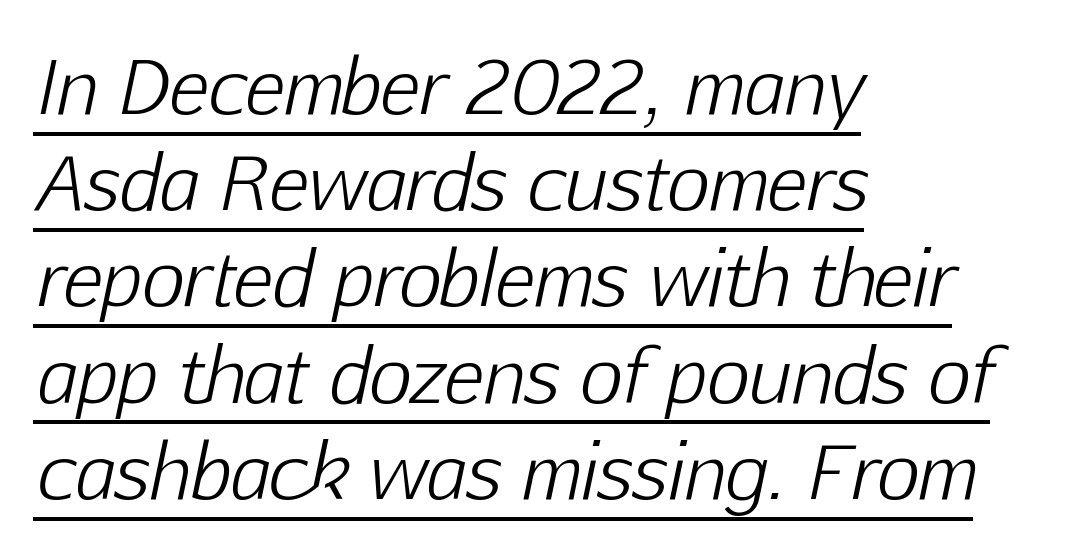
{"italic": "yes", "lean": "right", "slant_degrees": 12, "bold": "no", "weight": "light", "width": "normal", "stroke_contrast": "low", "x_height": "medium", "monospaced": "no", "underline": "yes", "align": "left", "line_spacing": "normal", "line_spacing_ratio": 1.3, "letter_spacing": "normal", "letter_spacing_em": 0.0, "glyph_px": 74}
